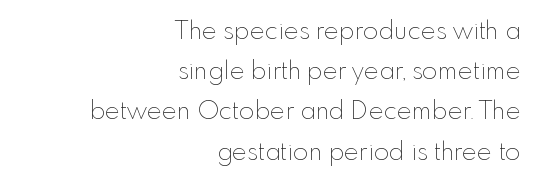
{"italic": "no", "bold": "no", "underline": "no", "align": "right", "line_spacing": "normal", "line_spacing_ratio": 1.61, "letter_spacing": "normal", "letter_spacing_em": 0.0, "glyph_px": 25}
